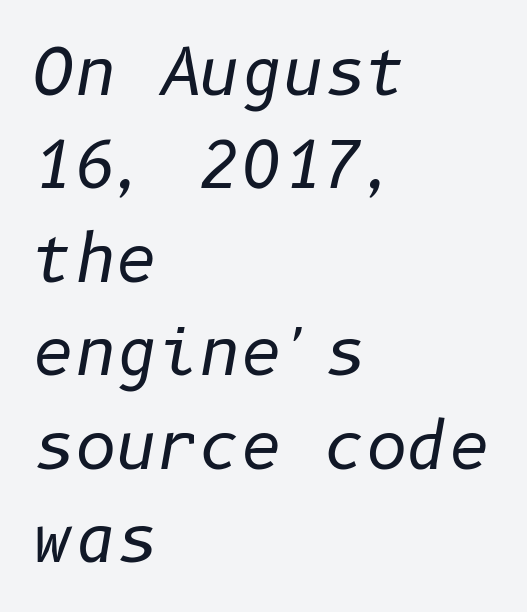
{"italic": "yes", "lean": "right", "slant_degrees": 10, "bold": "no", "weight": "regular", "width": "normal", "stroke_contrast": "low", "x_height": "medium", "underline": "no", "align": "left", "line_spacing": "normal", "line_spacing_ratio": 1.46, "letter_spacing": "normal", "letter_spacing_em": 0.0, "glyph_px": 64}
